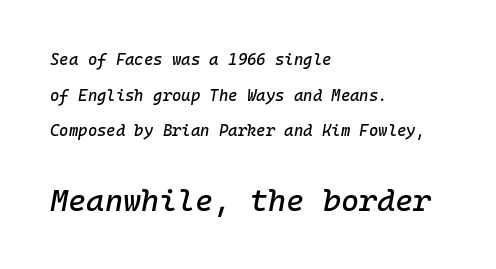
Look at the tracking — it's just the regular setting, nothing added. Type size steps up from the first block to the second. Would a proofreader flag this as italicized? Yes. Each row of text sits above clean, open space. These lines are rendered in a fixed-pitch font. Leading is clearly above the norm, producing a sparse column.
